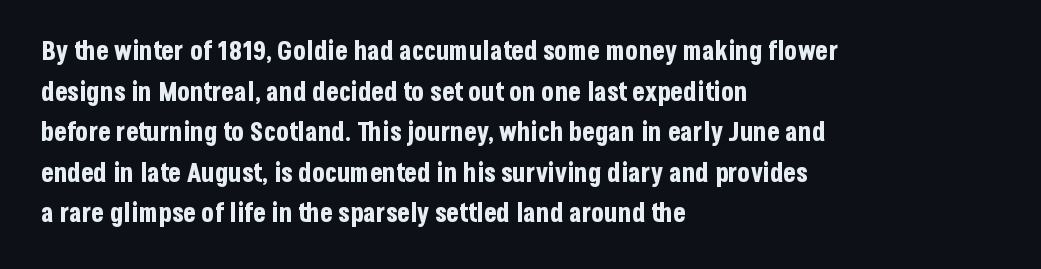
Students, note that the glyphs here touch the page at normal intervals. Lines of text with bare space underneath. Short and long lines alike share a common starting point at left. The font's upright variant was chosen for this text.
